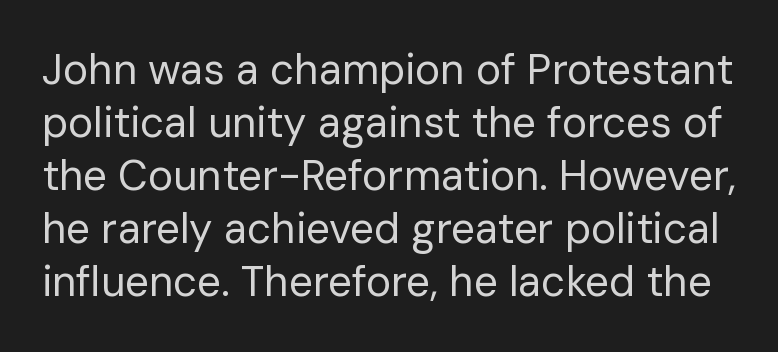
{"serif": "no", "italic": "no", "bold": "no", "weight": "regular", "width": "normal", "stroke_contrast": "low", "x_height": "medium", "monospaced": "no", "underline": "no", "line_spacing": "normal", "line_spacing_ratio": 1.26, "letter_spacing": "normal", "letter_spacing_em": 0.0, "glyph_px": 42}
